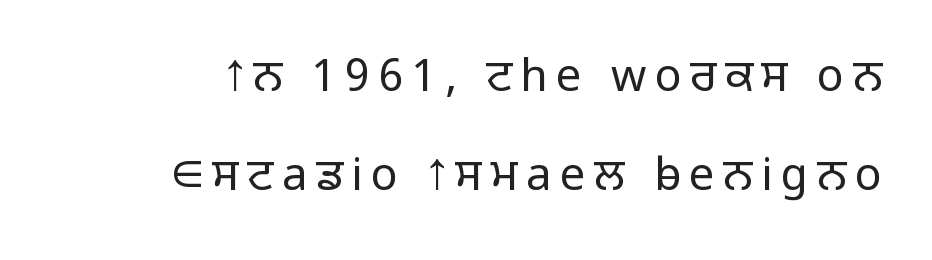
{"serif": "no", "italic": "no", "bold": "no", "weight": "light", "width": "normal", "stroke_contrast": "low", "x_height": "medium", "monospaced": "no", "underline": "no", "line_spacing": "loose", "line_spacing_ratio": 2.21, "glyph_px": 45}
